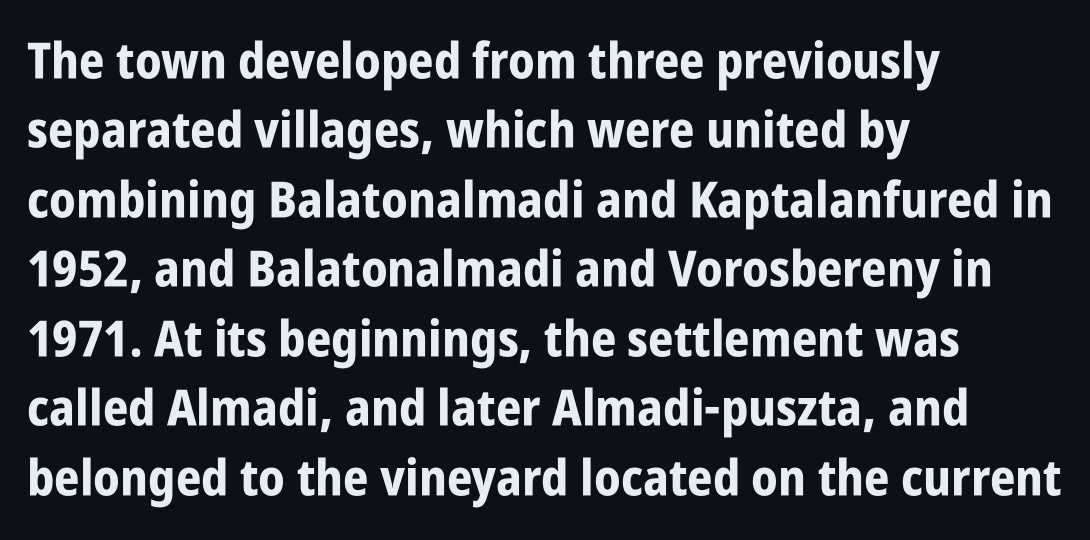
The image shows 50 px bold, condensed sans-serif type, upright; set left-aligned, normal line spacing (1.39x), normal letter spacing, not underlined; low stroke contrast and a large x-height.
